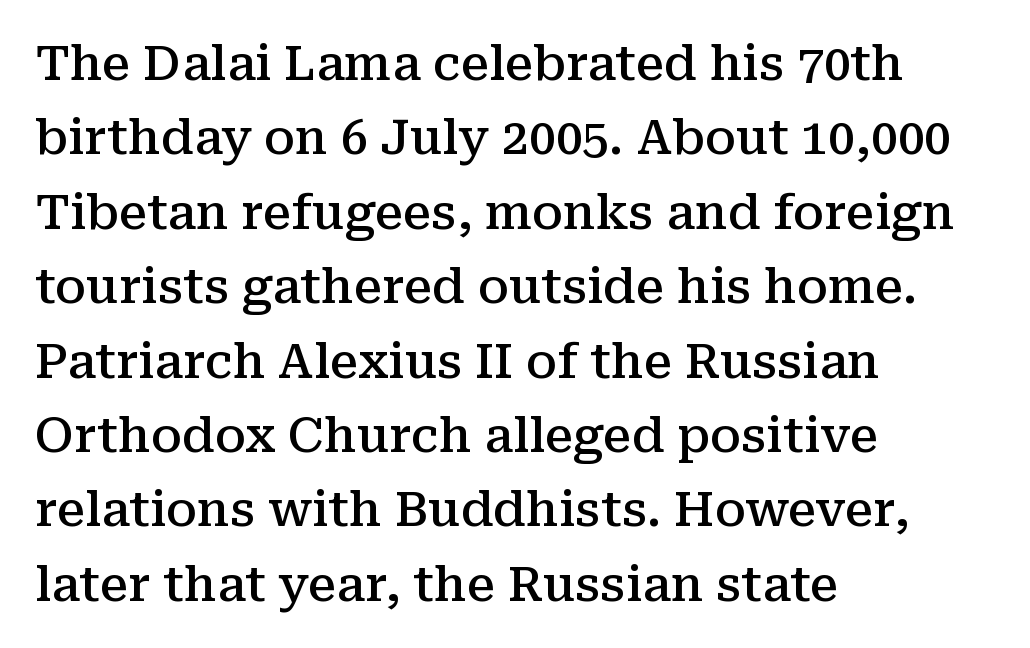
Q: Is the text bold? A: Semi-bold.
Q: Is the text italic (slanted)? A: No, it is upright.
Q: Is the typeface a serif or a sans-serif typeface? A: Serif.
Q: Is the text underlined? A: No.
Q: How is the paragraph aligned? A: Left-aligned.
Q: Is the spacing between letters normal or unusually wide? A: Normal.
Q: Is the spacing between lines tight, normal or loose? A: Normal.
Q: Width (condensed, normal, or wide)? A: Normal.
Q: Stroke contrast? A: Medium.
Q: x-height? A: Medium.
Q: Monospaced? A: No.
